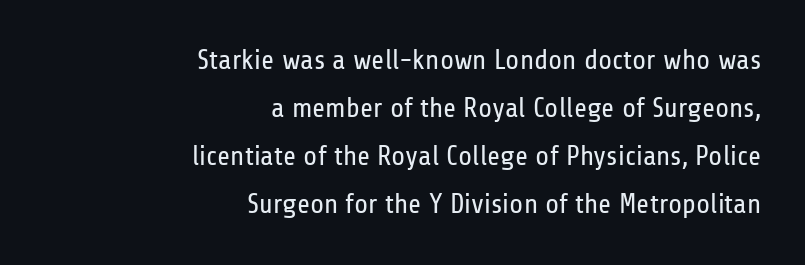
Q: Is the text bold? A: No.
Q: Is the text italic (slanted)? A: No, it is upright.
Q: Is the typeface a serif or a sans-serif typeface? A: Sans-serif.
Q: Is the text underlined? A: No.
Q: How is the paragraph aligned? A: Right-aligned.
Q: Is the spacing between letters normal or unusually wide? A: Normal.
Q: Width (condensed, normal, or wide)? A: Condensed.
Q: Stroke contrast? A: Low.
Q: x-height? A: Medium.
Q: Monospaced? A: No.
